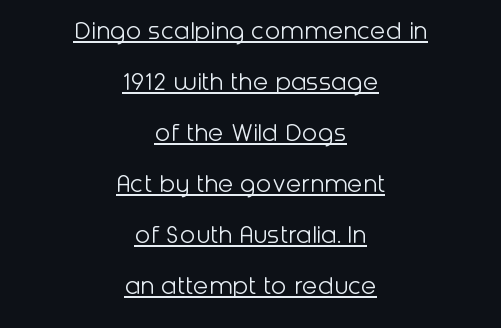
The letters carry no serifs — their stems end cleanly without finishing strokes. Is this a fixed-width face? No — the glyphs have proportional, varying widths. Emphasis is given by a line drawn under the lettering. Characters follow at the spacing the type designer built in.
